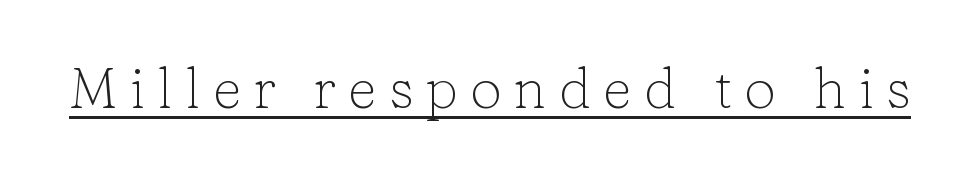
The image shows 57 px light serif type, upright; set unusually wide letter spacing (+0.21 em), underlined; low stroke contrast and a medium x-height.
